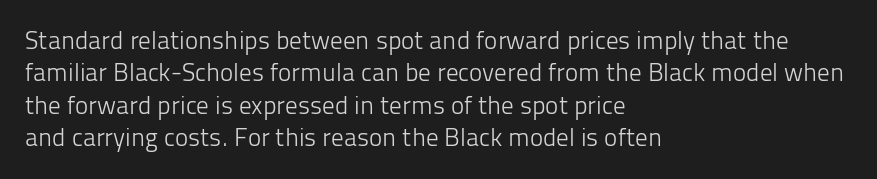
The words here are not underlined. Whoever set this chose a conventional vertical rhythm. Honestly, the letter spacing is just normal — you wouldn't notice it. Tall strokes in this sample are plumb rather than angled. Compared with a centered layout, this one pins lines to the left instead. The weight tops out at a normal text grade.
